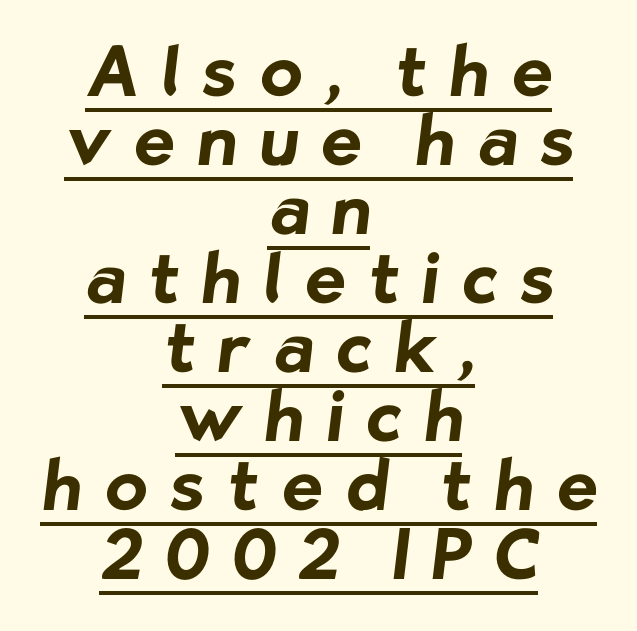
Q: Is the text bold? A: Yes.
Q: Is the typeface a serif or a sans-serif typeface? A: Sans-serif.
Q: Is the text underlined? A: Yes.
Q: How is the paragraph aligned? A: Centered.
Q: Is the spacing between letters normal or unusually wide? A: Unusually wide.
Q: Is the spacing between lines tight, normal or loose? A: Tight.
Q: Width (condensed, normal, or wide)? A: Normal.
Q: Stroke contrast? A: Low.
Q: x-height? A: Medium.
Q: Monospaced? A: No.
